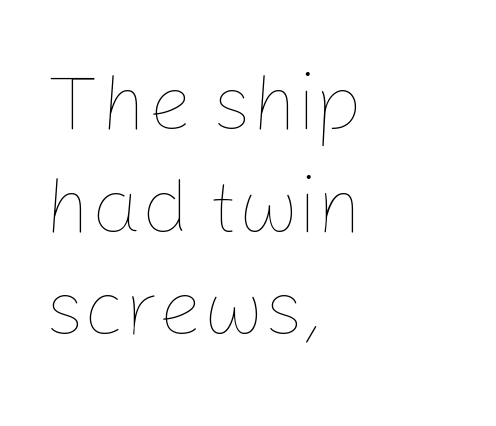
The image shows 79 px thin type, upright; set left-aligned, normal line spacing (1.3x), normal letter spacing, not underlined; low stroke contrast and a medium x-height.
